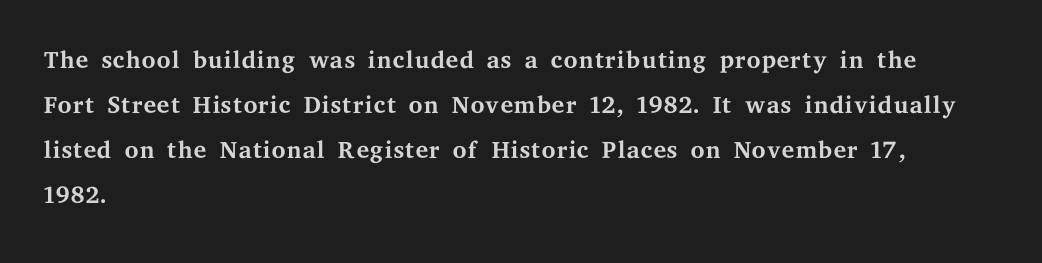
Q: Is the text bold? A: No.
Q: Is the text italic (slanted)? A: No, it is upright.
Q: Is the typeface a serif or a sans-serif typeface? A: Serif.
Q: Is the text underlined? A: No.
Q: How is the paragraph aligned? A: Left-aligned.
Q: Is the spacing between letters normal or unusually wide? A: Normal.
Q: Is the spacing between lines tight, normal or loose? A: Normal.
Q: Width (condensed, normal, or wide)? A: Wide.
Q: Stroke contrast? A: Medium.
Q: x-height? A: Medium.
Q: Monospaced? A: No.
